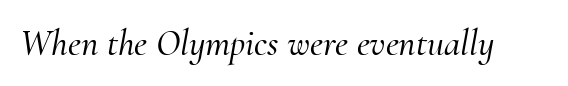
Q: Is the text italic (slanted)? A: Yes, it leans right by about 10 degrees.
Q: Is the typeface a serif or a sans-serif typeface? A: Serif.
Q: Is the text underlined? A: No.
Q: Is the spacing between letters normal or unusually wide? A: Normal.
Q: Width (condensed, normal, or wide)? A: Normal.
Q: Stroke contrast? A: Medium.
Q: x-height? A: Small.
Q: Monospaced? A: No.
